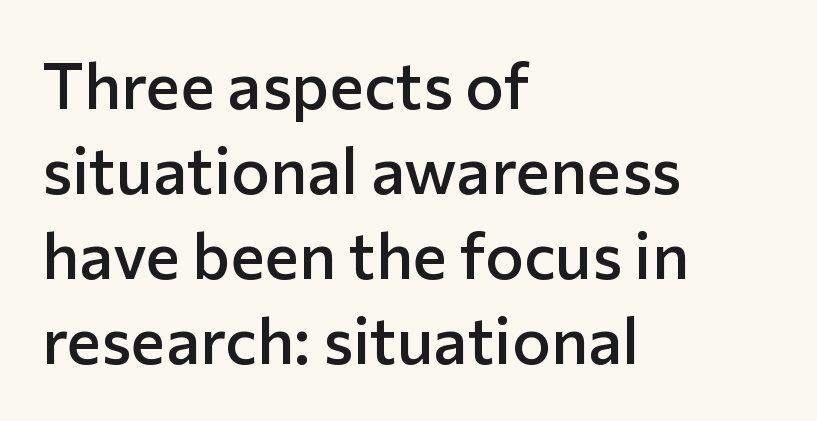
{"serif": "no", "italic": "no", "bold": "semi", "weight": "semibold", "width": "normal", "stroke_contrast": "low", "x_height": "medium", "monospaced": "no", "underline": "no", "align": "left", "line_spacing": "normal", "line_spacing_ratio": 1.31, "letter_spacing": "normal", "letter_spacing_em": 0.0, "glyph_px": 65}
